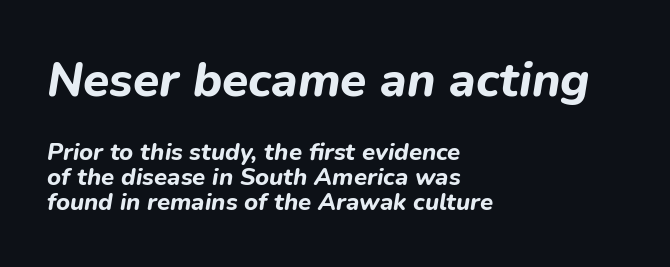
Q: Is the text bold? A: Yes.
Q: Is the text italic (slanted)? A: Yes, it leans right by about 9 degrees.
Q: Is the text underlined? A: No.
Q: How is the paragraph aligned? A: Left-aligned.
Q: Is the spacing between letters normal or unusually wide? A: Normal.
Q: Is the spacing between lines tight, normal or loose? A: Tight.
Q: Which block of text is set in a larger size, the first (top) or the second (bottom)? A: The first (top) one.
Q: Width (condensed, normal, or wide)? A: Normal.
Q: Stroke contrast? A: Low.
Q: x-height? A: Medium.
Q: Monospaced? A: No.
